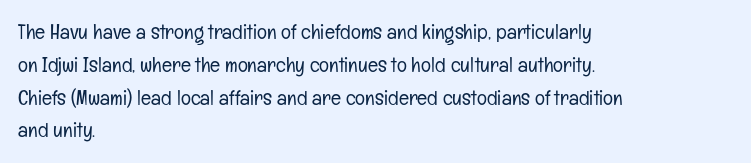
{"italic": "no", "bold": "no", "underline": "no", "align": "left", "line_spacing": "normal", "line_spacing_ratio": 1.56, "letter_spacing": "normal", "letter_spacing_em": 0.0, "glyph_px": 21}
